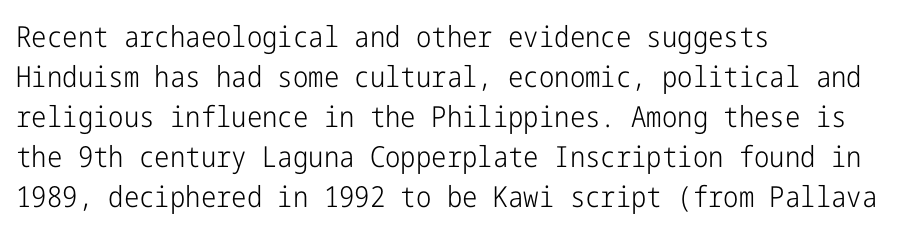
The image shows 29 px light, condensed sans-serif type, upright; set left-aligned, normal line spacing (1.38x), normal letter spacing, not underlined; low stroke contrast and a medium x-height.
